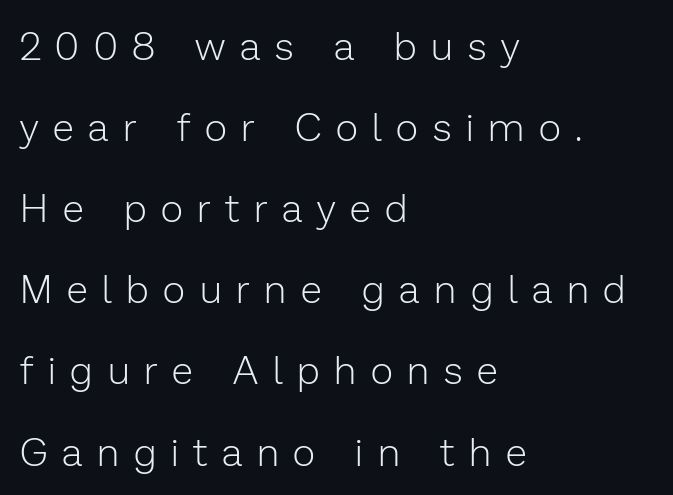
{"serif": "no", "italic": "no", "bold": "no", "weight": "light", "width": "normal", "stroke_contrast": "low", "x_height": "medium", "monospaced": "no", "underline": "no", "align": "left", "line_spacing": "loose", "line_spacing_ratio": 2.08, "letter_spacing": "wide", "letter_spacing_em": 0.38, "glyph_px": 39}
